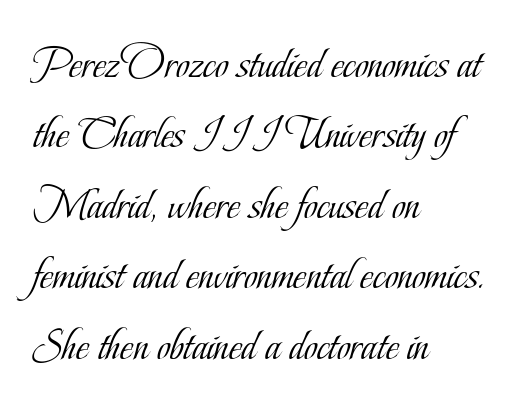
The image shows 46 px light, condensed serif type; set left-aligned, normal line spacing (1.53x), normal letter spacing, not underlined; low stroke contrast and a small x-height.
